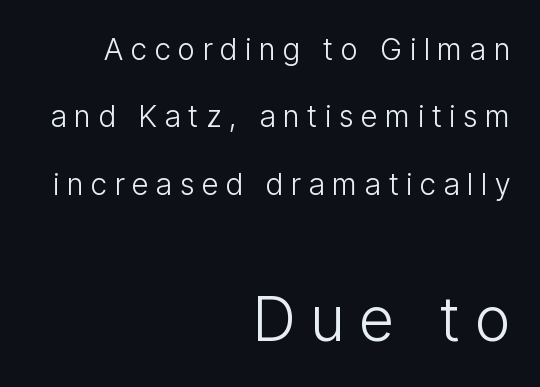
Q: Is the text bold? A: No.
Q: Is the text italic (slanted)? A: No, it is upright.
Q: Is the typeface a serif or a sans-serif typeface? A: Sans-serif.
Q: Is the text underlined? A: No.
Q: How is the paragraph aligned? A: Right-aligned.
Q: Is the spacing between letters normal or unusually wide? A: Unusually wide.
Q: Is the spacing between lines tight, normal or loose? A: Loose.
Q: Which block of text is set in a larger size, the first (top) or the second (bottom)? A: The second (bottom) one.
Q: Width (condensed, normal, or wide)? A: Condensed.
Q: Stroke contrast? A: Low.
Q: x-height? A: Medium.
Q: Monospaced? A: No.
